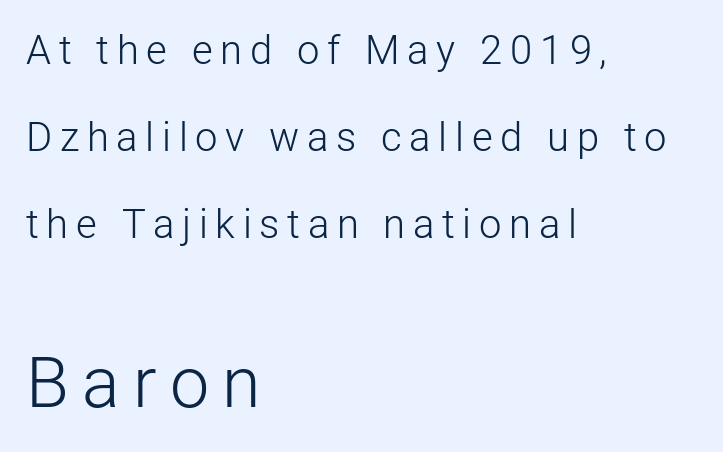
Is this a fixed-width face? No — the glyphs have proportional, varying widths. These two chunks differ in scale, with the bottom chunk taking the larger measure. The face looks like a standard text weight, possibly lighter. Note: no serifs on the glyphs. The axis of the letterforms is exactly vertical.
